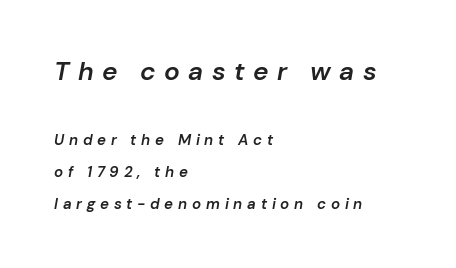
The image shows 26 px text type, italic (leaning right); set left-aligned, loose line spacing (2.12x), unusually wide letter spacing (+0.32 em), not underlined; the first (top) block is 1.73x larger.
